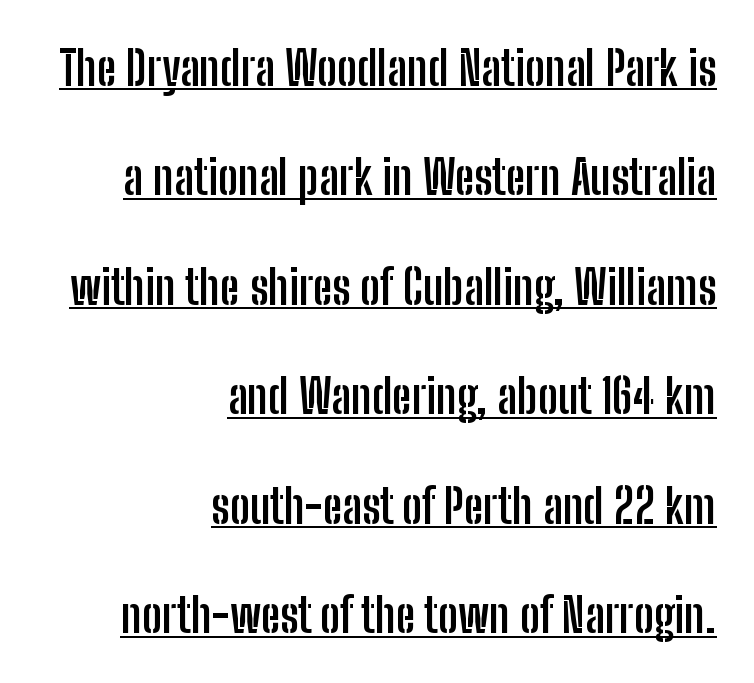
{"serif": "no", "italic": "no", "bold": "yes", "weight": "semibold", "width": "condensed", "stroke_contrast": "low", "x_height": "medium", "monospaced": "no", "underline": "yes", "align": "right", "line_spacing": "loose", "line_spacing_ratio": 2.28, "letter_spacing": "normal", "letter_spacing_em": 0.0, "glyph_px": 48}
